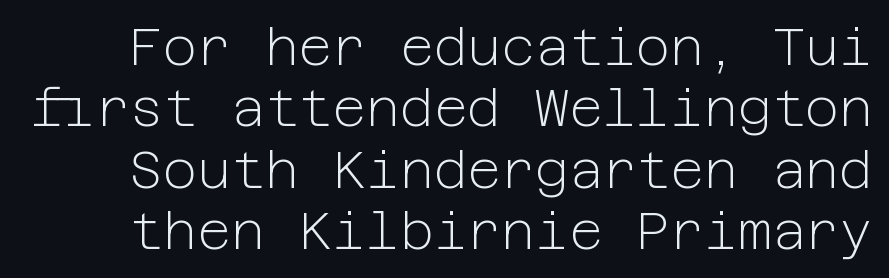
The image shows 52 px light sans-serif type, upright; set line spacing 1.18x, normal letter spacing, not underlined; low stroke contrast and a medium x-height.
